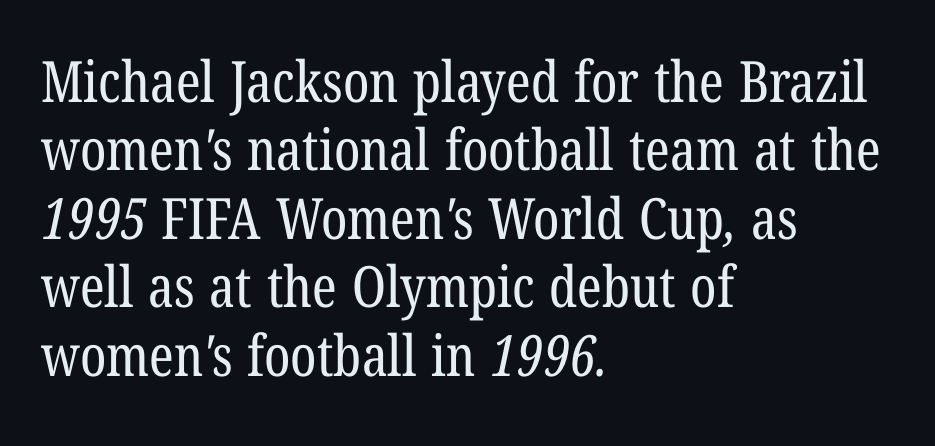
Q: Is the text bold? A: No.
Q: Is the typeface a serif or a sans-serif typeface? A: Serif.
Q: Is the text underlined? A: No.
Q: How is the paragraph aligned? A: Left-aligned.
Q: Is the spacing between letters normal or unusually wide? A: Normal.
Q: Width (condensed, normal, or wide)? A: Condensed.
Q: Stroke contrast? A: Low.
Q: x-height? A: Medium.
Q: Monospaced? A: No.
